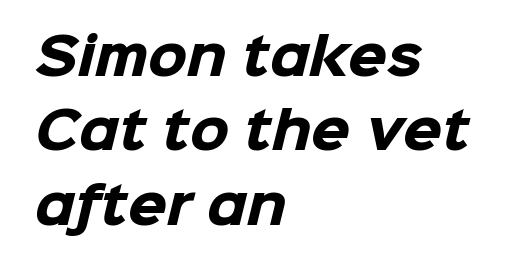
Interline gaps are of average width in this sample. No word sits above an underline. The rendering uses natural spacing where letterforms have individual widths. The letters are bold, with thick, heavy strokes. Nothing unusual about the tracking: characters are spaced as the font intends. The typeface chosen for these lines omits serifs.
